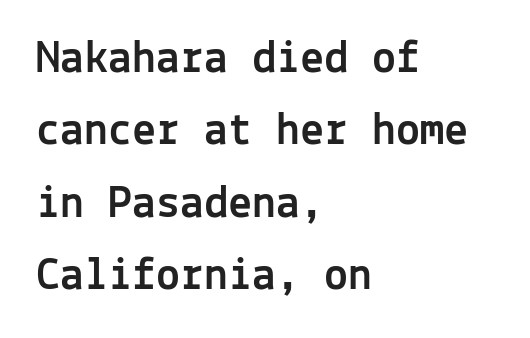
Is the letter spacing exaggerated? No — it looks like the ordinary default. Plain, unruled lines of type. In terms of letterform style, serifs are entirely absent. These lines are set flush left with a ragged right edge. The letters march in equal steps, a hallmark of fixed-pitch type.
